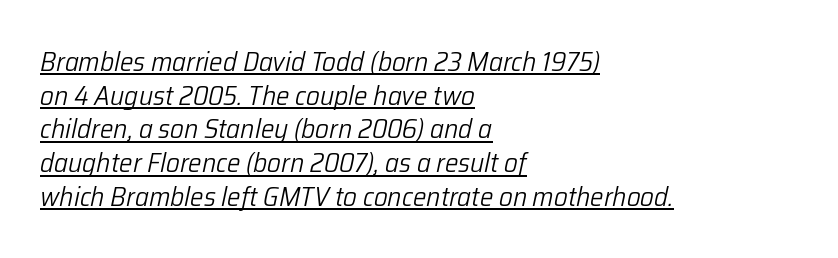
{"italic": "yes", "lean": "right", "slant_degrees": 12, "bold": "no", "underline": "yes", "align": "left", "line_spacing": "normal", "line_spacing_ratio": 1.25, "letter_spacing": "normal", "letter_spacing_em": 0.0, "glyph_px": 27}
